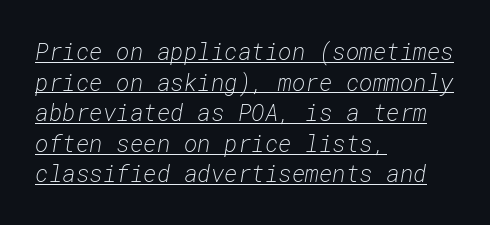
The lines sit at an ordinary, default distance from one another. These lines were composed using italics. The ragged edge is on the right, which tells us the setting is flush left. Default kerning and tracking; the words read as compact shapes.
